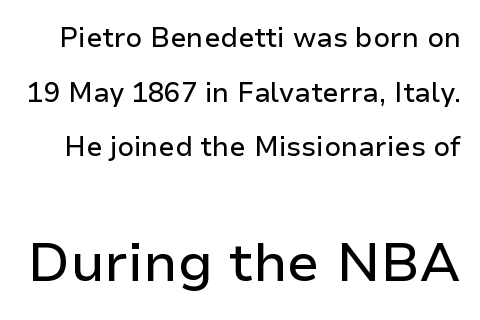
The image shows 54 px sans-serif type, upright; set loose line spacing (2.02x), normal letter spacing, not underlined; the second (bottom) block is 2.0x larger; low stroke contrast and a medium x-height.
